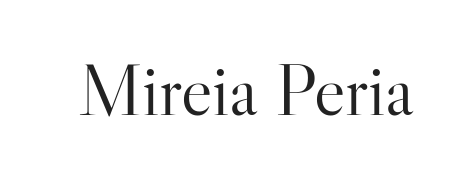
Q: Is the text bold? A: No.
Q: Is the text italic (slanted)? A: No, it is upright.
Q: Is the typeface a serif or a sans-serif typeface? A: Serif.
Q: Is the text underlined? A: No.
Q: Is the spacing between letters normal or unusually wide? A: Normal.
Q: Width (condensed, normal, or wide)? A: Normal.
Q: Stroke contrast? A: High.
Q: x-height? A: Small.
Q: Monospaced? A: No.
